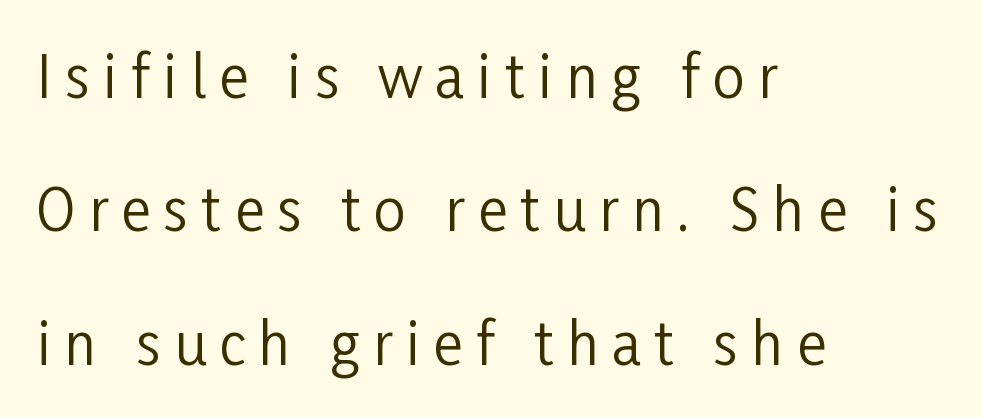
Here the designer chose a conventional face with non-uniform glyph widths. Decoration check: the copy has no underline. The typesetting does not lean heavy: it is not bold. Rendered with straight, roman letterforms. The space between consecutive lines is lavish.
